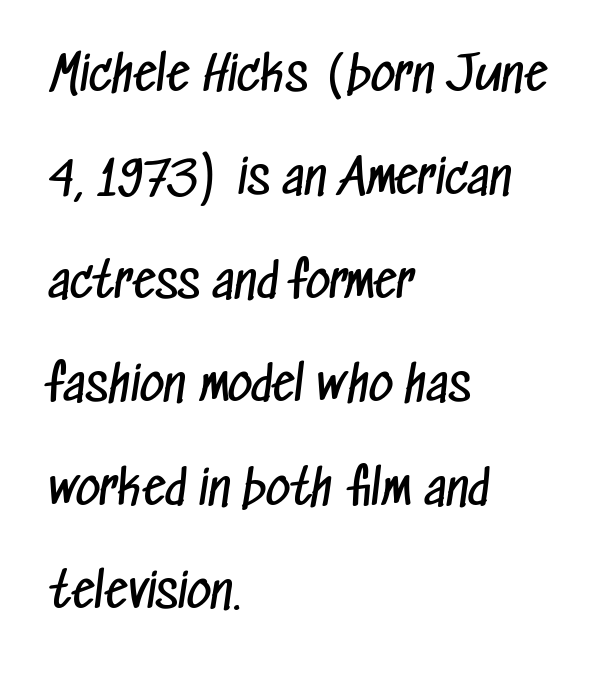
Q: Is the text bold? A: No.
Q: Is the typeface a serif or a sans-serif typeface? A: Sans-serif.
Q: Is the text underlined? A: No.
Q: How is the paragraph aligned? A: Left-aligned.
Q: Is the spacing between letters normal or unusually wide? A: Normal.
Q: Is the spacing between lines tight, normal or loose? A: Loose.
Q: Width (condensed, normal, or wide)? A: Condensed.
Q: Stroke contrast? A: Low.
Q: x-height? A: Medium.
Q: Monospaced? A: No.
